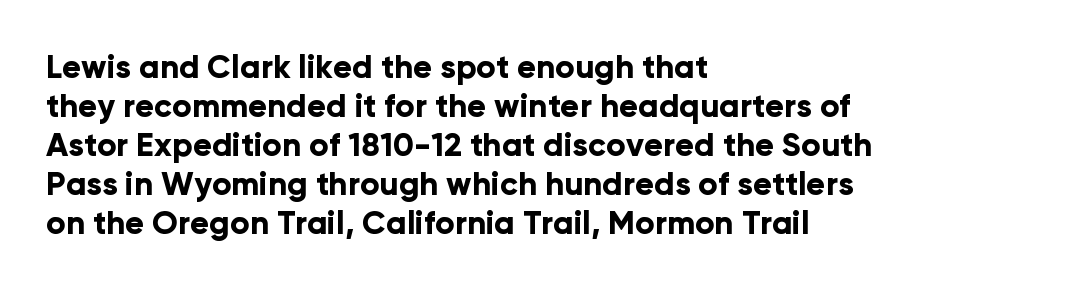
The image shows 32 px bold sans-serif type, upright; set left-aligned, line spacing 1.22x, normal letter spacing, not underlined; low stroke contrast and a medium x-height.
